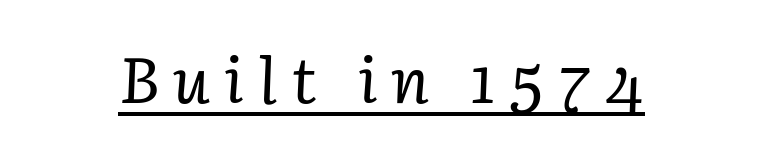
Q: Is the text bold? A: No.
Q: Is the text italic (slanted)? A: Yes, it leans right by about 3 degrees.
Q: Is the typeface a serif or a sans-serif typeface? A: Serif.
Q: Is the text underlined? A: Yes.
Q: Is the spacing between letters normal or unusually wide? A: Unusually wide.
Q: Width (condensed, normal, or wide)? A: Normal.
Q: Stroke contrast? A: Low.
Q: x-height? A: Medium.
Q: Monospaced? A: No.
